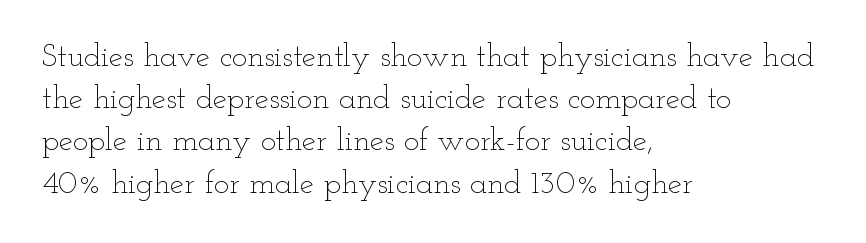
The passage shown has conventional tracking throughout. The space directly below the letters is spotless. No italicization has been applied; the sample stays upright. The cut favours lightness, reaching ordinary text weight at its darkest. Normally led — the rows are evenly, conventionally spaced. The passage shown is typed in a proportional face where columns would drift.
